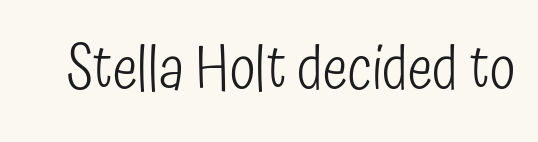
Q: Is the text bold? A: No.
Q: Is the text italic (slanted)? A: No, it is upright.
Q: Is the typeface a serif or a sans-serif typeface? A: Sans-serif.
Q: Is the text underlined? A: No.
Q: Is the spacing between letters normal or unusually wide? A: Normal.
Q: Width (condensed, normal, or wide)? A: Condensed.
Q: Stroke contrast? A: Low.
Q: x-height? A: Medium.
Q: Monospaced? A: No.
